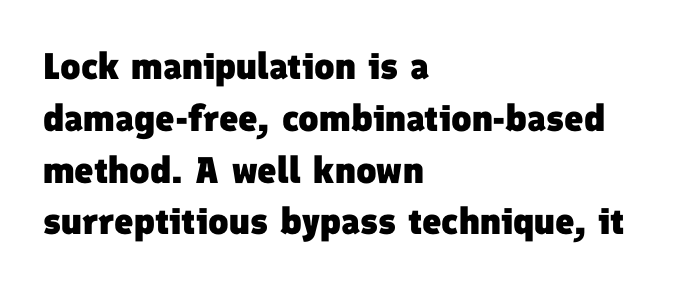
The image shows 37 px heavy sans-serif type; set left-aligned, normal line spacing (1.4x), normal letter spacing, not underlined; low stroke contrast and a medium x-height.
